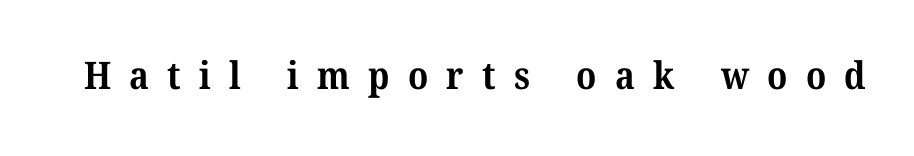
The passage shown is emphatically bold. Here the designer chose a conventional face with non-uniform glyph widths. Quick note: underline off. In terms of letterform style, serifs are clearly present. Students, note that the glyphs here are deliberately spaced far apart.
